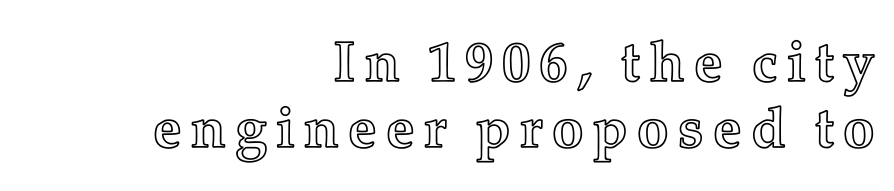
The image shows 57 px text type, upright; set right-aligned, line spacing 1.16x, not underlined; a medium x-height.
